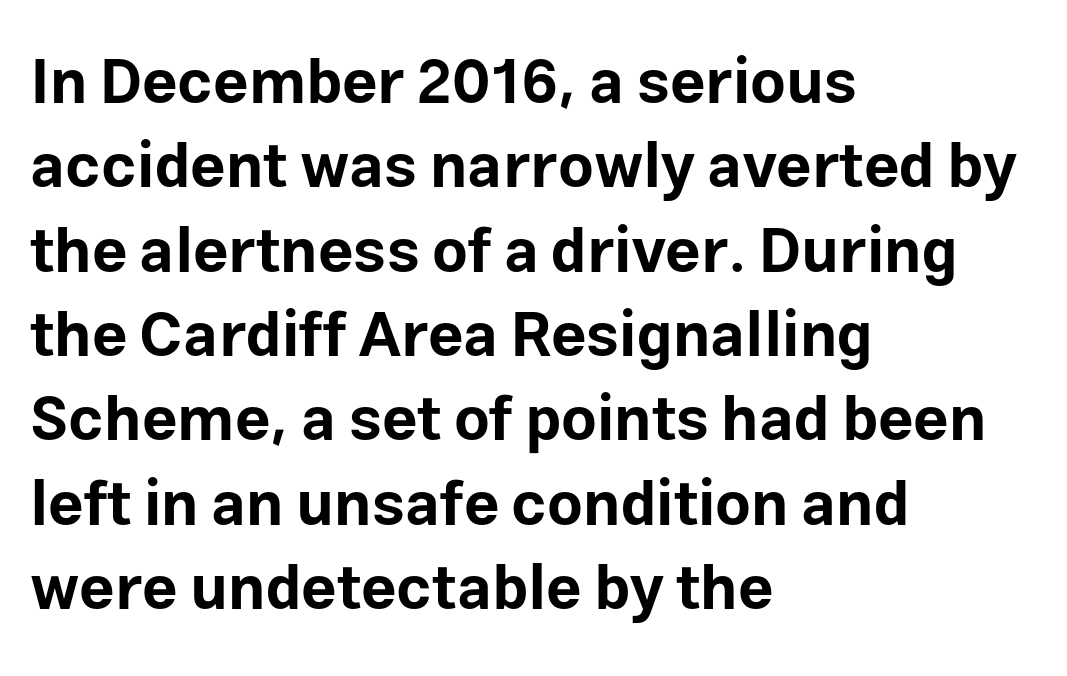
A full-strength bold gives these letters their thick strokes. The horizontal fit of the characters is conventional and even. When letters stand straight like this, we call the style roman or upright. Unmarked baselines from the first word to the last. Here the designer chose a conventional face with non-uniform glyph widths.
